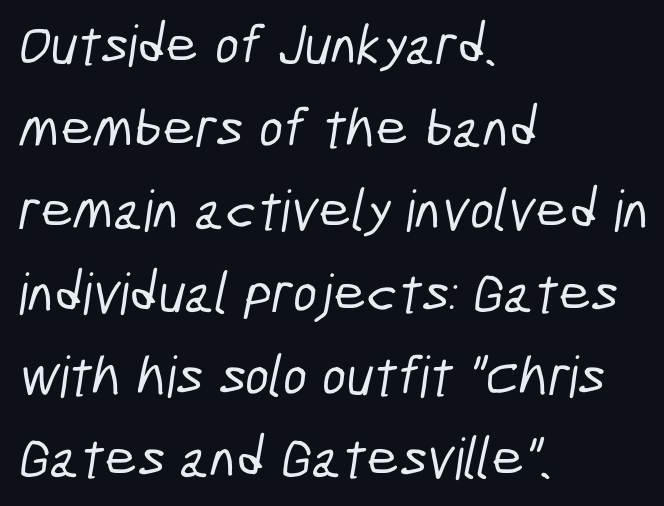
In terms of leading, this rendering sits right in the middle. Quick note: underline off. The rendering keeps characters at their native spacing. Note: no serifs on the glyphs.
